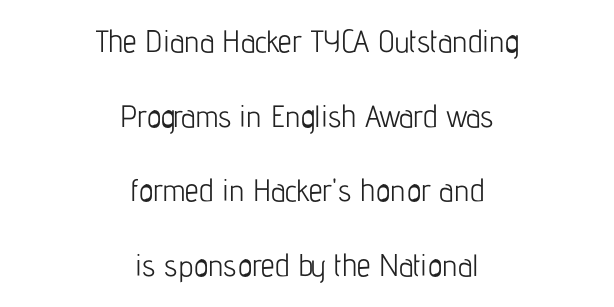
{"serif": "no", "italic": "no", "bold": "no", "weight": "light", "width": "condensed", "stroke_contrast": "low", "x_height": "medium", "monospaced": "no", "underline": "no", "align": "center", "line_spacing": "loose", "line_spacing_ratio": 2.41, "letter_spacing": "normal", "letter_spacing_em": 0.0, "glyph_px": 31}
